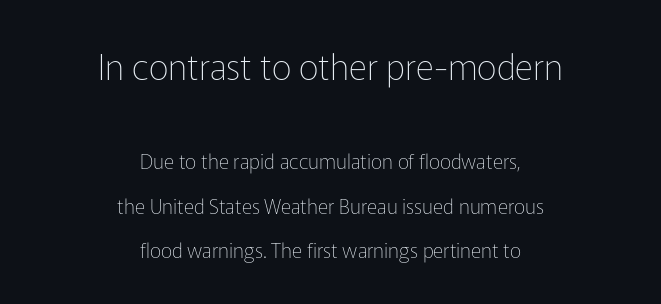
{"serif": "no", "italic": "no", "bold": "no", "weight": "thin", "width": "normal", "stroke_contrast": "low", "x_height": "medium", "monospaced": "no", "underline": "no", "align": "center", "line_spacing": "loose", "line_spacing_ratio": 2.23, "letter_spacing": "normal", "letter_spacing_em": 0.0, "larger_block": "first", "size_ratio": 1.75, "glyph_px": 35}
